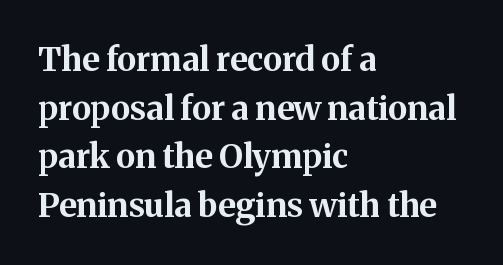
Q: Is the text bold? A: Yes.
Q: Is the text italic (slanted)? A: No, it is upright.
Q: Is the typeface a serif or a sans-serif typeface? A: Serif.
Q: Is the text underlined? A: No.
Q: How is the paragraph aligned? A: Left-aligned.
Q: Is the spacing between letters normal or unusually wide? A: Normal.
Q: Is the spacing between lines tight, normal or loose? A: Normal.
Q: Width (condensed, normal, or wide)? A: Normal.
Q: Stroke contrast? A: Medium.
Q: x-height? A: Medium.
Q: Monospaced? A: No.
